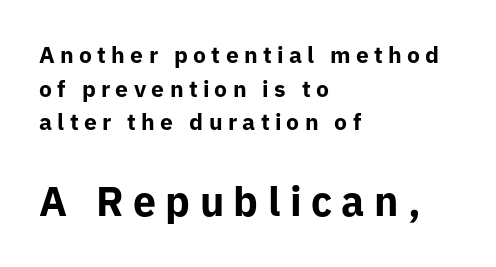
{"serif": "no", "italic": "no", "bold": "yes", "weight": "bold", "width": "normal", "stroke_contrast": "low", "x_height": "medium", "monospaced": "no", "underline": "no", "align": "left", "line_spacing": "normal", "line_spacing_ratio": 1.46, "letter_spacing": "wide", "letter_spacing_em": 0.23, "larger_block": "second", "size_ratio": 1.78, "glyph_px": 41}
